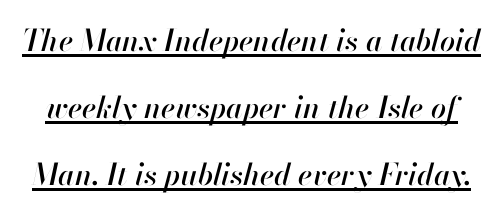
{"italic": "yes", "lean": "right", "slant_degrees": 13, "width": "normal", "stroke_contrast": "high", "x_height": "small", "monospaced": "no", "underline": "yes", "line_spacing": "loose", "line_spacing_ratio": 2.23, "letter_spacing": "normal", "letter_spacing_em": 0.0, "glyph_px": 30}
